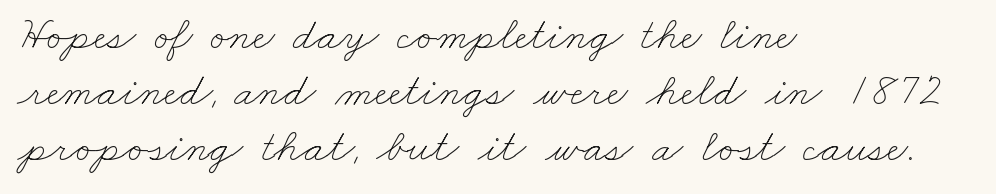
Caption: face not bold, strokes unweighted. Each letter keeps its own natural width here, so spacing adapts to shape. Tracking here is standard; glyphs follow each other at the usual distance. Clear beneath every line of the passage. If you drew a ruler down the left edge, every line would touch it.
